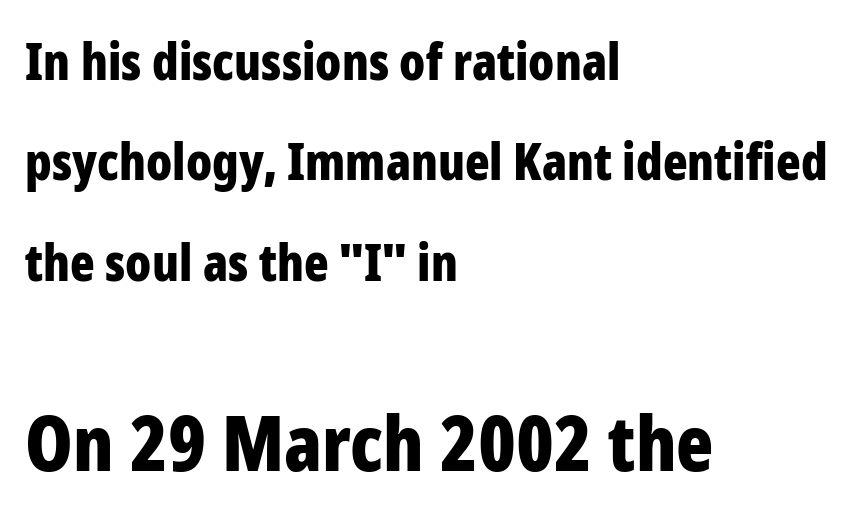
The image shows 77 px bold, condensed sans-serif type, upright; set left-aligned, loose line spacing (1.97x), normal letter spacing, not underlined; the second (bottom) block is 1.51x larger; low stroke contrast and a medium x-height.
